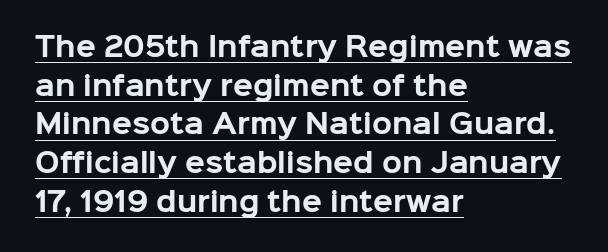
Q: Is the text bold? A: Yes.
Q: Is the text italic (slanted)? A: No, it is upright.
Q: Is the text underlined? A: Yes.
Q: How is the paragraph aligned? A: Left-aligned.
Q: Is the spacing between letters normal or unusually wide? A: Normal.
Q: Is the spacing between lines tight, normal or loose? A: Normal.
